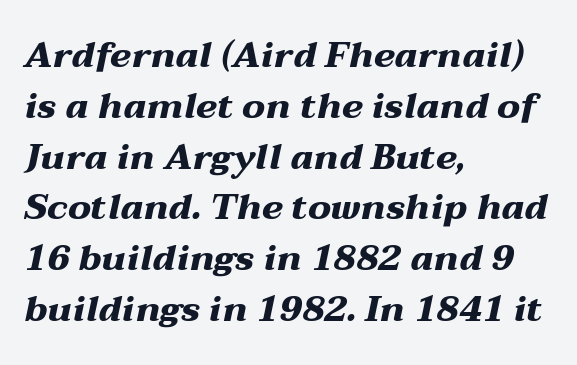
Q: Is the text bold? A: Yes.
Q: Is the text italic (slanted)? A: Yes, it leans right by about 12 degrees.
Q: Is the text underlined? A: No.
Q: How is the paragraph aligned? A: Left-aligned.
Q: Is the spacing between letters normal or unusually wide? A: Normal.
Q: Is the spacing between lines tight, normal or loose? A: Normal.
Q: Width (condensed, normal, or wide)? A: Wide.
Q: Stroke contrast? A: Medium.
Q: x-height? A: Medium.
Q: Monospaced? A: No.
